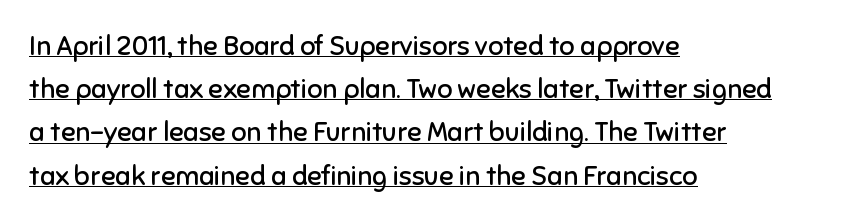
{"italic": "no", "bold": "no", "underline": "yes", "align": "left", "line_spacing": "normal", "line_spacing_ratio": 1.6, "letter_spacing": "normal", "letter_spacing_em": 0.0, "glyph_px": 27}
